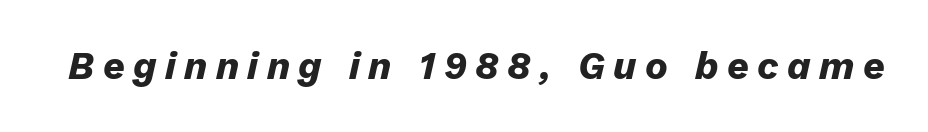
Strokes here are thick enough to call this a true bold. What stands out about the letter spacing? Its width — letters are far apart. Compared with ordinary roman type, these characters are visibly tilted. Only glyphs here, with clear space below each row. The rendering uses natural spacing where letterforms have individual widths.
